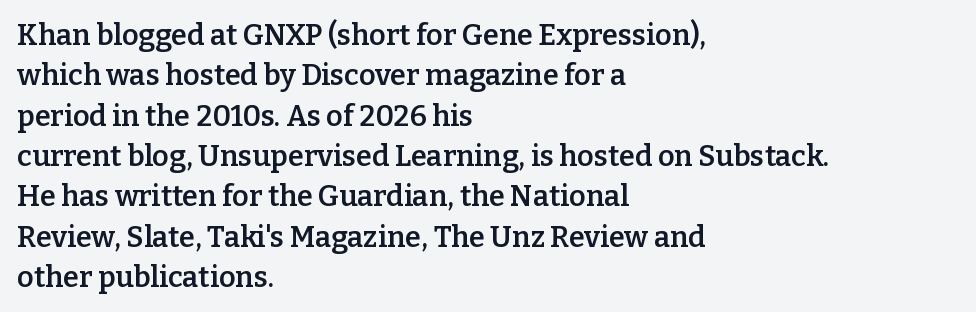
The passage shown is typeset with a serif family. Moderately thickened strokes mark this as semibold type. Short note: letters normally spaced. Casual observation: everything's shoved over to the left.
